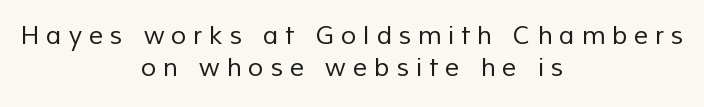
The image shows 25 px text type; set centered, normal line spacing (1.28x), unusually wide letter spacing (+0.28 em), not underlined.
